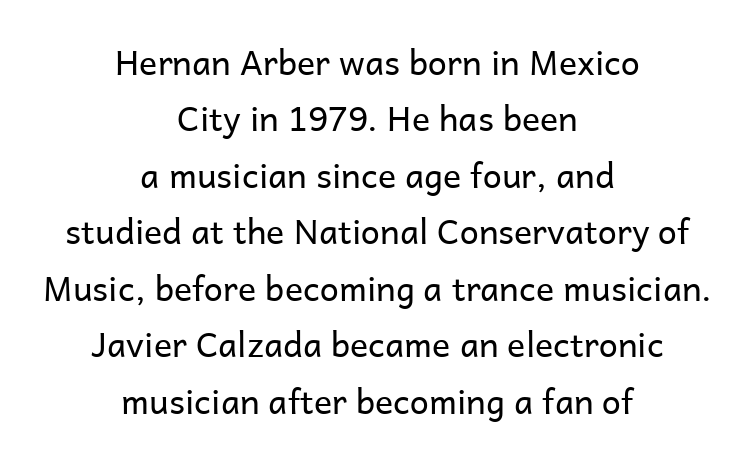
The image shows 34 px regular-weight sans-serif type, upright; set centered, normal line spacing (1.66x), normal letter spacing, not underlined; low stroke contrast and a medium x-height.
